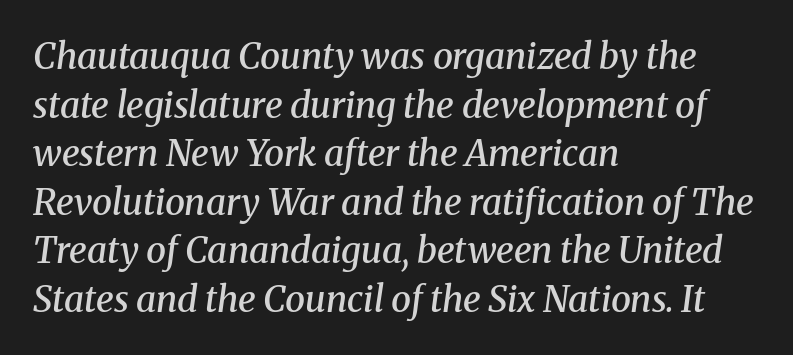
Stroke thickness is moderately raised; the sample reads as semibold. Default kerning and tracking; the words read as compact shapes. These lines sit exactly where default settings would place them. The face used here is proportionally spaced, like ordinary book or web type.
